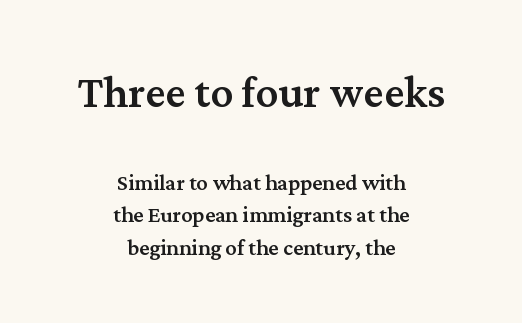
The image shows 56 px serif type, upright; set centered, tight line spacing (1.15x), normal letter spacing, not underlined; the first (top) block is 2.0x larger; medium stroke contrast and a medium x-height.
